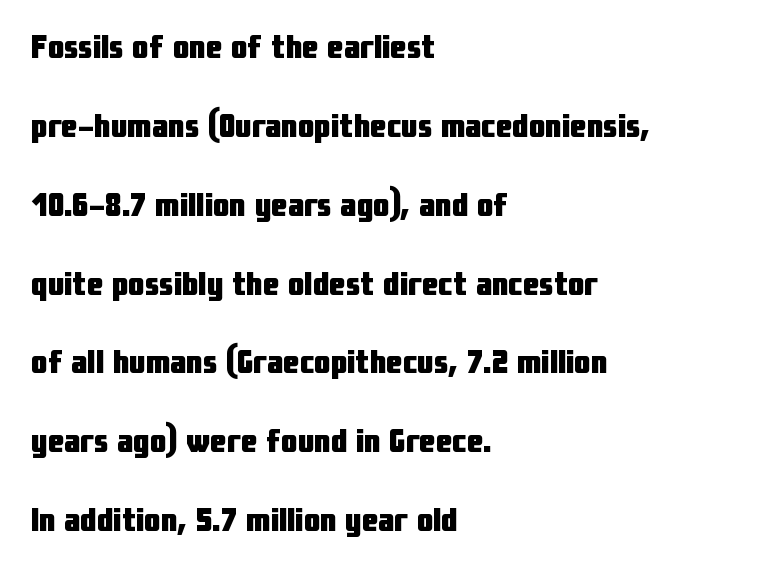
{"serif": "no", "italic": "no", "bold": "yes", "weight": "heavy", "width": "condensed", "stroke_contrast": "low", "x_height": "medium", "monospaced": "no", "underline": "no", "align": "left", "line_spacing": "loose", "line_spacing_ratio": 2.39, "letter_spacing": "normal", "letter_spacing_em": 0.0, "glyph_px": 33}
